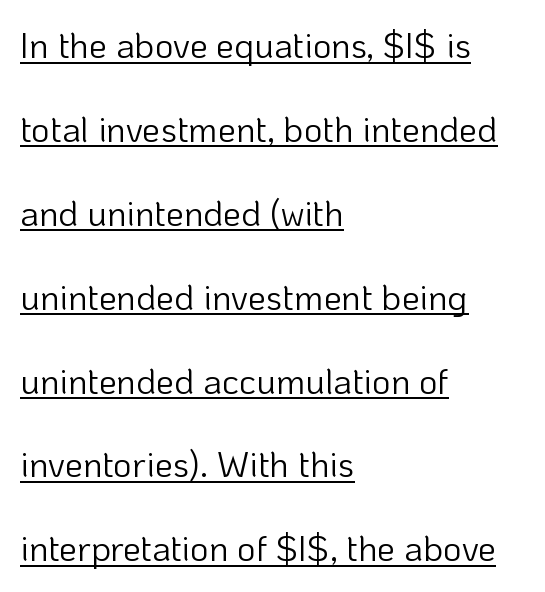
{"serif": "no", "italic": "no", "bold": "no", "weight": "light", "width": "normal", "stroke_contrast": "low", "x_height": "medium", "monospaced": "no", "underline": "yes", "align": "left", "line_spacing": "loose", "line_spacing_ratio": 2.33, "letter_spacing": "normal", "letter_spacing_em": 0.0, "glyph_px": 36}
